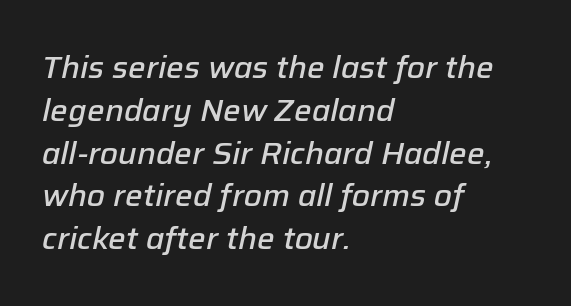
The axis of the letterforms is tilted away from vertical. The passage shown is semibold, sitting just below true bold. Looks like regular typesetting: each glyph gets only the width it needs. Line beginnings align vertically; line endings do not. Does the leading feel generous? No, just average.
